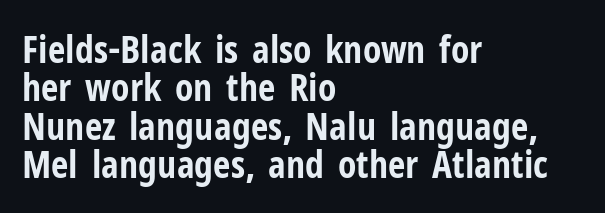
{"serif": "no", "italic": "no", "bold": "yes", "weight": "bold", "width": "condensed", "stroke_contrast": "low", "x_height": "medium", "monospaced": "no", "underline": "no", "align": "left", "line_spacing": "tight", "line_spacing_ratio": 1.01, "letter_spacing": "normal", "letter_spacing_em": 0.0, "glyph_px": 38}
